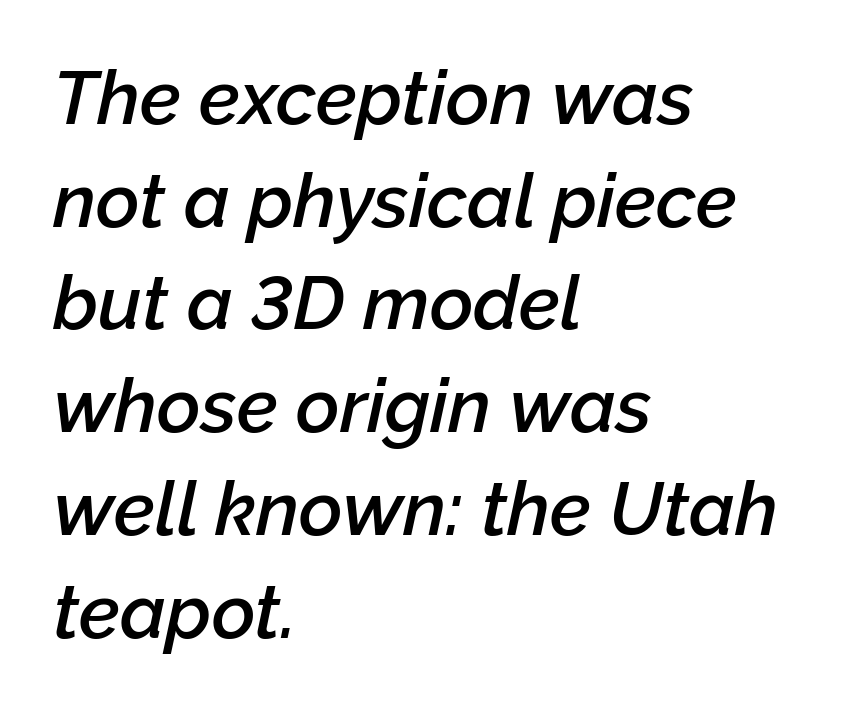
Does the lettering tilt? It does — this is italic. In terms of leading, this rendering sits right in the middle. Is the block centered? No — it sits flush against the left margin. These lines keep a tight, regular rhythm from letter to letter. Descenders hang freely into open space.
